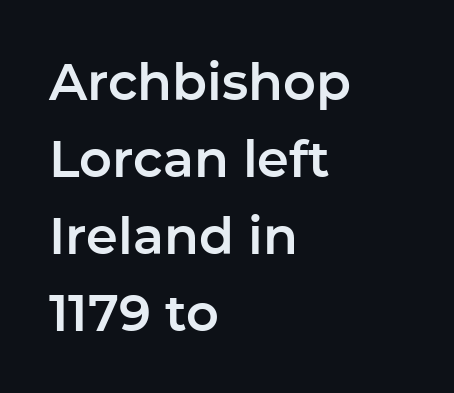
{"serif": "no", "italic": "no", "width": "normal", "stroke_contrast": "low", "x_height": "medium", "monospaced": "no", "underline": "no", "align": "left", "line_spacing": "normal", "line_spacing_ratio": 1.51, "letter_spacing": "normal", "letter_spacing_em": 0.0, "glyph_px": 51}
